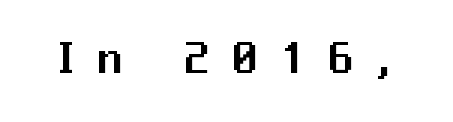
{"serif": "no", "italic": "no", "width": "normal", "stroke_contrast": "medium", "x_height": "medium", "monospaced": "no", "underline": "no", "letter_spacing": "wide", "letter_spacing_em": 0.48, "glyph_px": 49}
